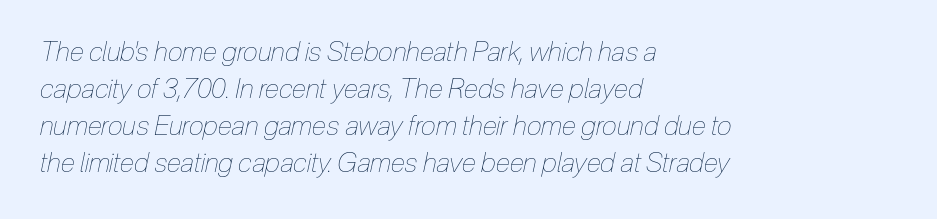
Honestly, the letter spacing is just normal — you wouldn't notice it. These glyphs show unthickened strokes, regular width or finer. The glyphs look as if they've been sheared to an angle. Underline: absent. The compositor pushed each line to the left boundary. The space between consecutive lines is moderate.
